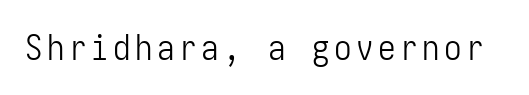
{"serif": "no", "italic": "no", "bold": "no", "weight": "light", "width": "condensed", "stroke_contrast": "low", "x_height": "medium", "underline": "no", "glyph_px": 35}
